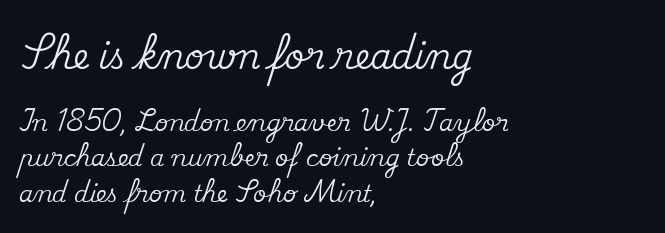
These lines keep a tight, regular rhythm from letter to letter. Compared with typical paragraphs, the rows here are spaced about the same. The glyphs are unaccompanied by any horizontal stroke below them.
